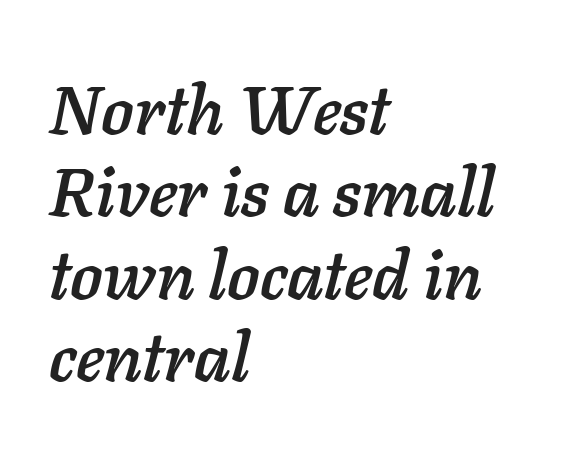
Q: Is the text italic (slanted)? A: Yes, it leans right by about 11 degrees.
Q: Is the text underlined? A: No.
Q: How is the paragraph aligned? A: Left-aligned.
Q: Is the spacing between letters normal or unusually wide? A: Normal.
Q: Width (condensed, normal, or wide)? A: Normal.
Q: Stroke contrast? A: Low.
Q: x-height? A: Medium.
Q: Monospaced? A: No.
